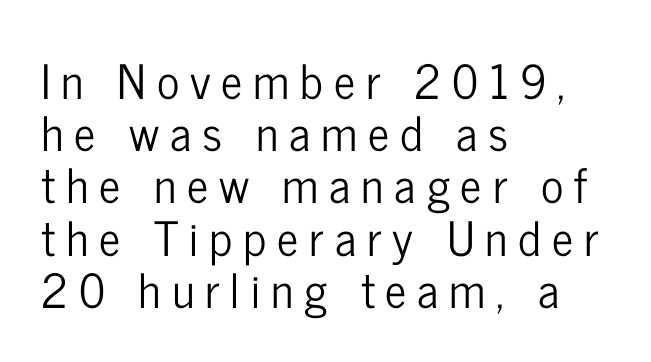
Each letter's strokes conclude bluntly, with no projecting serifs. Is the block centered? No — it sits flush against the left margin. This is roman type, the default non-slanted kind. This sample has the flowing, uneven cadence of proportional lettering. The lines are packed closely together with very little leading. There is plenty of visible air inserted between adjacent glyphs.
